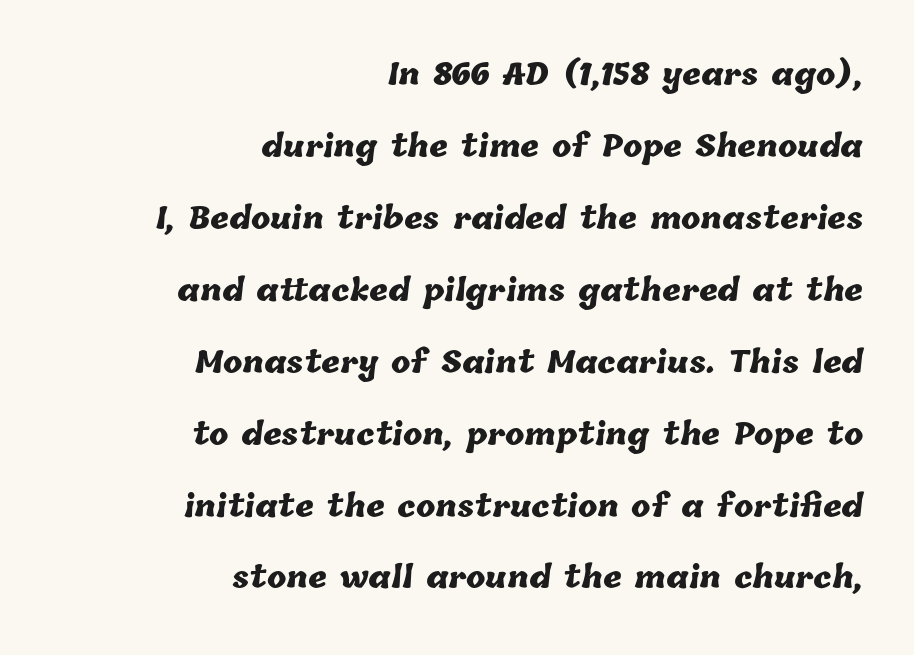
{"bold": "yes", "weight": "heavy", "width": "normal", "stroke_contrast": "low", "x_height": "medium", "monospaced": "no", "underline": "no", "align": "right", "line_spacing": "loose", "line_spacing_ratio": 2.48, "letter_spacing": "normal", "letter_spacing_em": 0.0, "glyph_px": 29}
